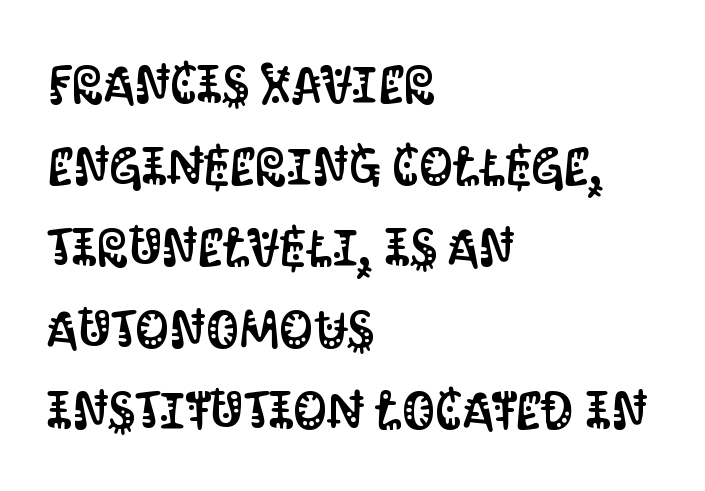
Proportional: the letters do not fall into vertical columns. Look at the bottom of the vertical strokes: they stop flat, with no serifs. You could call the tracking neutral — neither tight nor loose. Posture: straight, roman, zero tilt.
